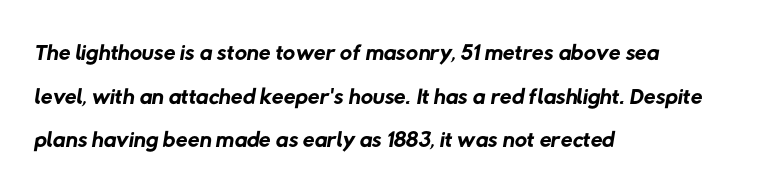
The image shows 34 px regular-weight sans-serif type; set left-aligned, normal line spacing (1.28x), normal letter spacing, not underlined; low stroke contrast and a medium x-height.
